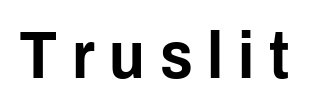
Q: Is the text italic (slanted)? A: No, it is upright.
Q: Is the typeface a serif or a sans-serif typeface? A: Sans-serif.
Q: Is the text underlined? A: No.
Q: Is the spacing between letters normal or unusually wide? A: Unusually wide.
Q: Width (condensed, normal, or wide)? A: Condensed.
Q: Stroke contrast? A: Low.
Q: x-height? A: Medium.
Q: Monospaced? A: No.
